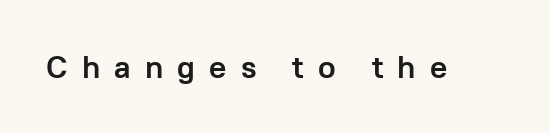
The image shows 32 px semibold sans-serif type, upright; set unusually wide letter spacing (+0.44 em), not underlined; low stroke contrast and a medium x-height.
